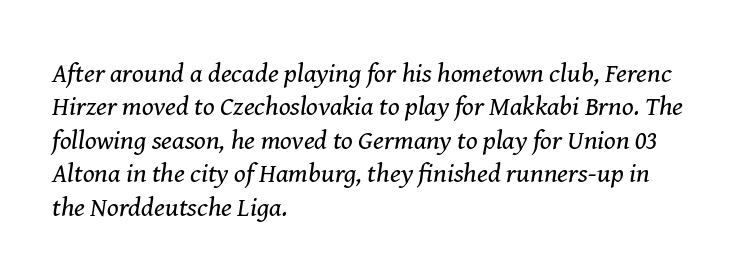
{"italic": "yes", "lean": "right", "slant_degrees": 8, "bold": "no", "underline": "no", "align": "left", "line_spacing_ratio": 1.24, "letter_spacing": "normal", "letter_spacing_em": 0.0, "glyph_px": 27}
